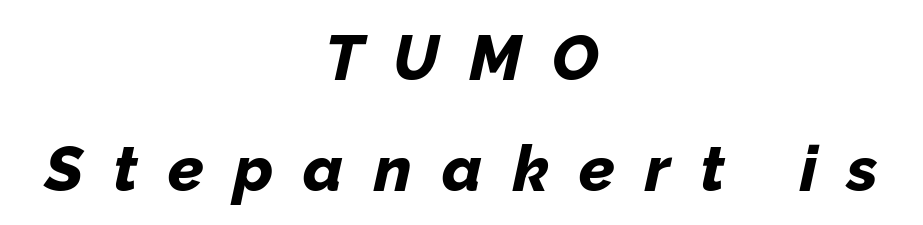
Q: Is the text bold? A: Yes.
Q: Is the text italic (slanted)? A: Yes, it leans right by about 12 degrees.
Q: Is the text underlined? A: No.
Q: How is the paragraph aligned? A: Centered.
Q: Is the spacing between letters normal or unusually wide? A: Unusually wide.
Q: Width (condensed, normal, or wide)? A: Normal.
Q: Stroke contrast? A: Low.
Q: x-height? A: Medium.
Q: Monospaced? A: No.
